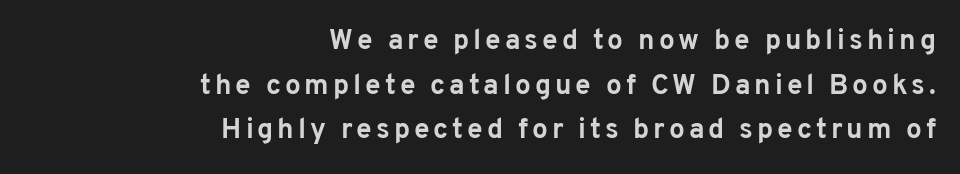
{"serif": "no", "italic": "no", "bold": "yes", "weight": "bold", "width": "normal", "stroke_contrast": "low", "x_height": "medium", "monospaced": "no", "underline": "no", "align": "right", "line_spacing": "normal", "line_spacing_ratio": 1.59, "glyph_px": 28}
